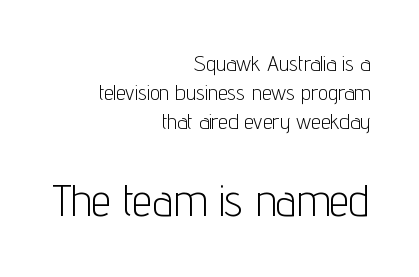
Quick note: not italic, upright. Regarding serifs, this sample does without them. The type is set solid horizontally, with unmodified tracking. Casual observation: everything's shoved over to the right. The passage shown is not underscored anywhere.
